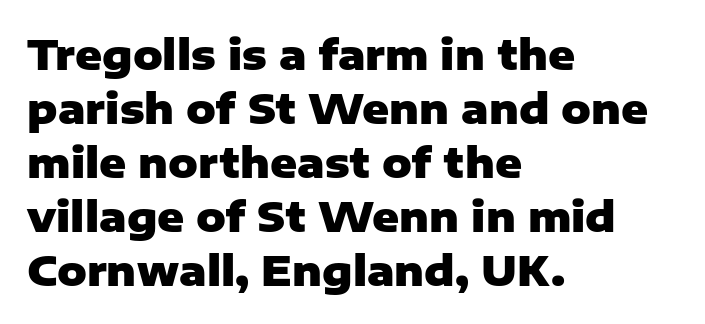
Note: no serifs on the glyphs. The space beneath each line is pristine and unruled. The sample has been set heavy, in full bold. Does extra space separate the letters? No, they use regular spacing.
